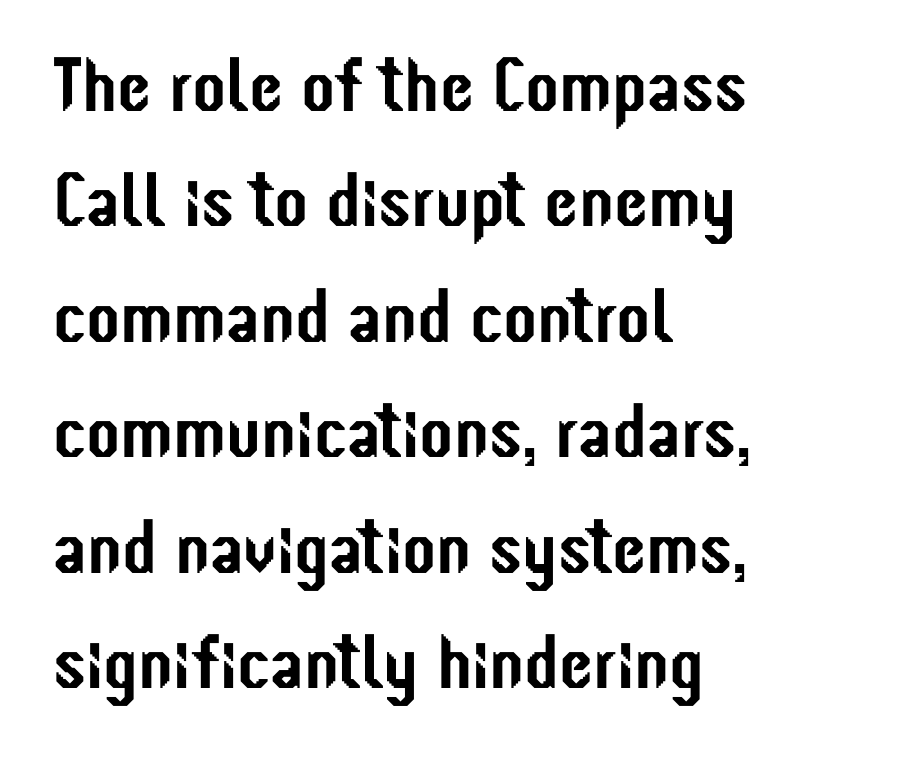
Spacing verdict: proportional, widths tailored to each character. Characters follow at the spacing the type designer built in. Check the space under the baseline: it is left empty. The font's upright variant was chosen for this text. The font family rendered here belongs to the sans-serif group.
